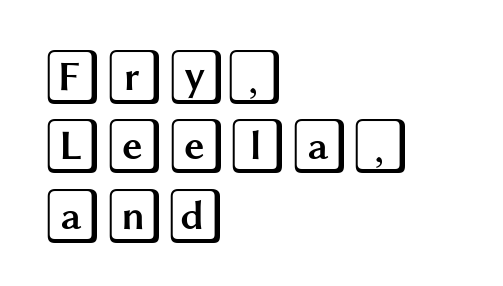
Q: Is the text italic (slanted)? A: No, it is upright.
Q: Is the text underlined? A: No.
Q: How is the paragraph aligned? A: Left-aligned.
Q: Is the spacing between letters normal or unusually wide? A: Normal.
Q: Width (condensed, normal, or wide)? A: Wide.
Q: x-height? A: Large.
